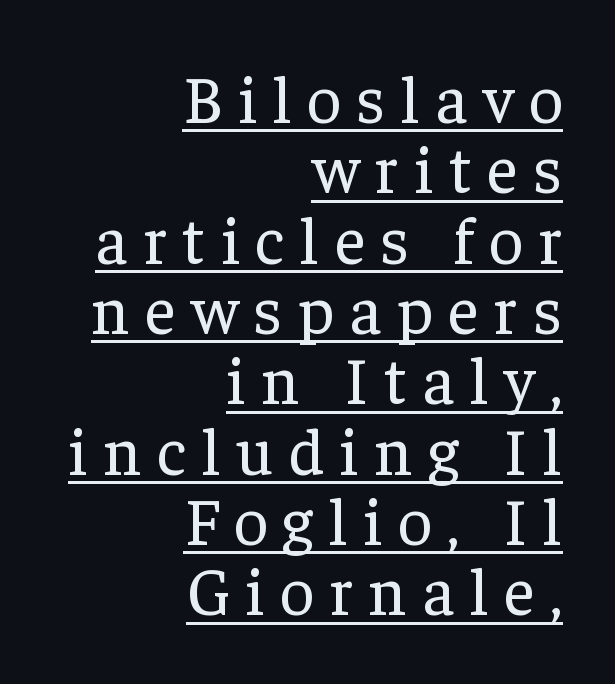
Q: Is the text bold? A: No.
Q: Is the text italic (slanted)? A: No, it is upright.
Q: Is the typeface a serif or a sans-serif typeface? A: Serif.
Q: Is the text underlined? A: Yes.
Q: How is the paragraph aligned? A: Right-aligned.
Q: Is the spacing between letters normal or unusually wide? A: Unusually wide.
Q: Is the spacing between lines tight, normal or loose? A: Tight.
Q: Width (condensed, normal, or wide)? A: Normal.
Q: Stroke contrast? A: Low.
Q: x-height? A: Medium.
Q: Monospaced? A: No.
